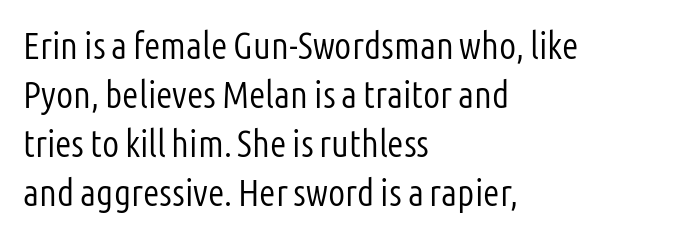
Q: Is the text bold? A: No.
Q: Is the text italic (slanted)? A: No, it is upright.
Q: Is the typeface a serif or a sans-serif typeface? A: Sans-serif.
Q: Is the text underlined? A: No.
Q: How is the paragraph aligned? A: Left-aligned.
Q: Is the spacing between letters normal or unusually wide? A: Normal.
Q: Is the spacing between lines tight, normal or loose? A: Normal.
Q: Width (condensed, normal, or wide)? A: Condensed.
Q: Stroke contrast? A: Low.
Q: x-height? A: Medium.
Q: Monospaced? A: No.
